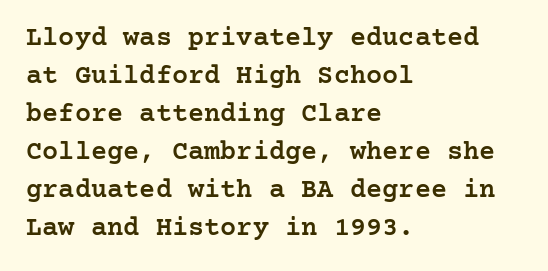
The image shows 27 px text type, upright; set left-aligned, normal line spacing (1.41x), normal letter spacing, not underlined.
